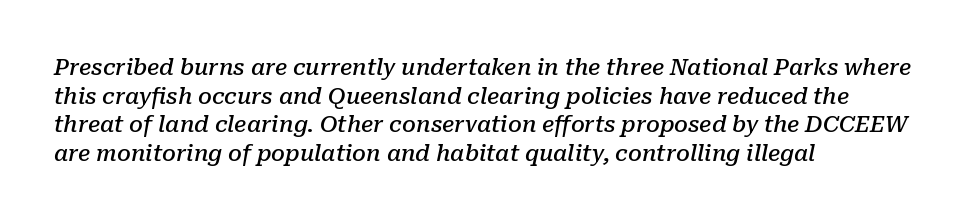
This sample uses an oblique cut, with every glyph tilted off the vertical. Strokes here are thickened, but only to semibold level. Evenly set lines give the paragraph a standard silhouette. What stands out about the letter spacing? Nothing — it is the standard amount. Only glyphs here, with clear space below each row. Alignment: flush left.
